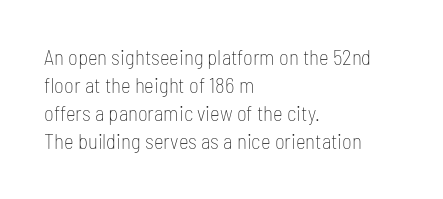
Q: Is the text bold? A: No.
Q: Is the text italic (slanted)? A: No, it is upright.
Q: Is the text underlined? A: No.
Q: How is the paragraph aligned? A: Left-aligned.
Q: Is the spacing between letters normal or unusually wide? A: Normal.
Q: Is the spacing between lines tight, normal or loose? A: Normal.
